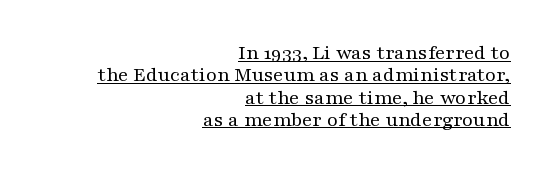
{"italic": "no", "bold": "no", "underline": "yes", "align": "right", "line_spacing": "tight", "line_spacing_ratio": 1.06, "letter_spacing": "normal", "letter_spacing_em": 0.0, "glyph_px": 21}
